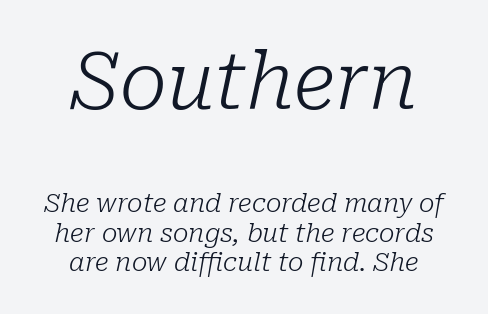
The image shows 79 px light serif type, italic (leaning right); set centered, tight line spacing (1.13x), normal letter spacing, not underlined; the first (top) block is 3.04x larger; low stroke contrast and a medium x-height.
